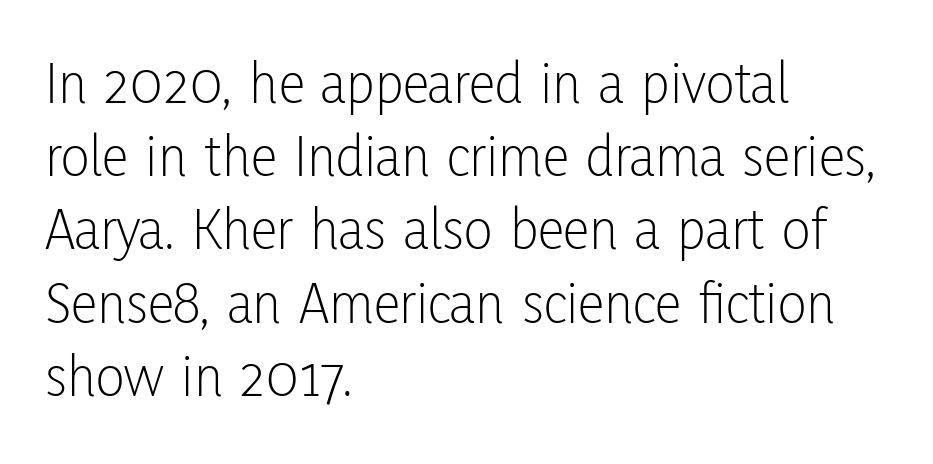
The image shows 60 px light, condensed sans-serif type, upright; set left-aligned, line spacing 1.22x, normal letter spacing, not underlined; low stroke contrast and a medium x-height.
